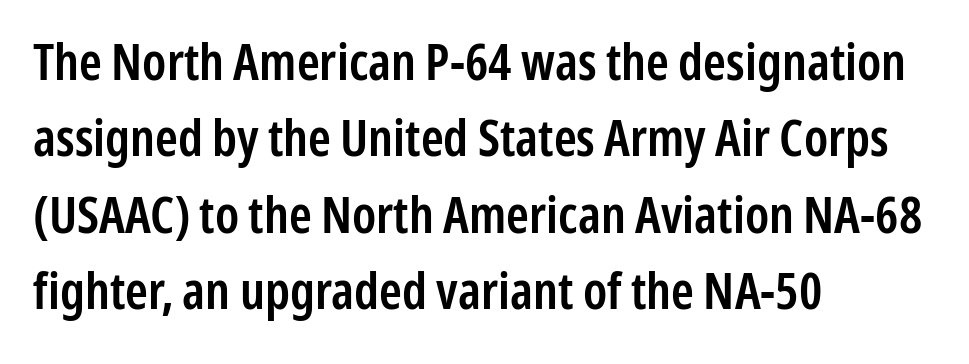
The image shows 51 px semibold, condensed sans-serif type, upright; set left-aligned, normal line spacing (1.5x), normal letter spacing, not underlined; low stroke contrast and a medium x-height.
